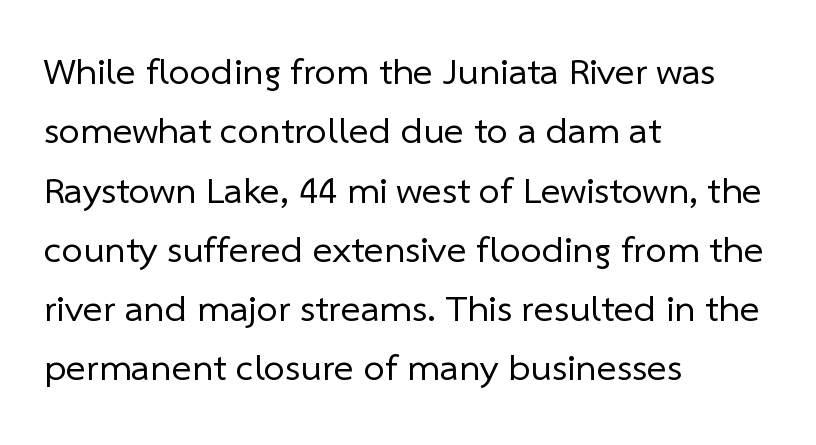
Q: Is the text bold? A: No.
Q: Is the typeface a serif or a sans-serif typeface? A: Sans-serif.
Q: Is the text underlined? A: No.
Q: How is the paragraph aligned? A: Left-aligned.
Q: Is the spacing between letters normal or unusually wide? A: Normal.
Q: Is the spacing between lines tight, normal or loose? A: Normal.
Q: Width (condensed, normal, or wide)? A: Normal.
Q: Stroke contrast? A: Low.
Q: x-height? A: Medium.
Q: Monospaced? A: No.
